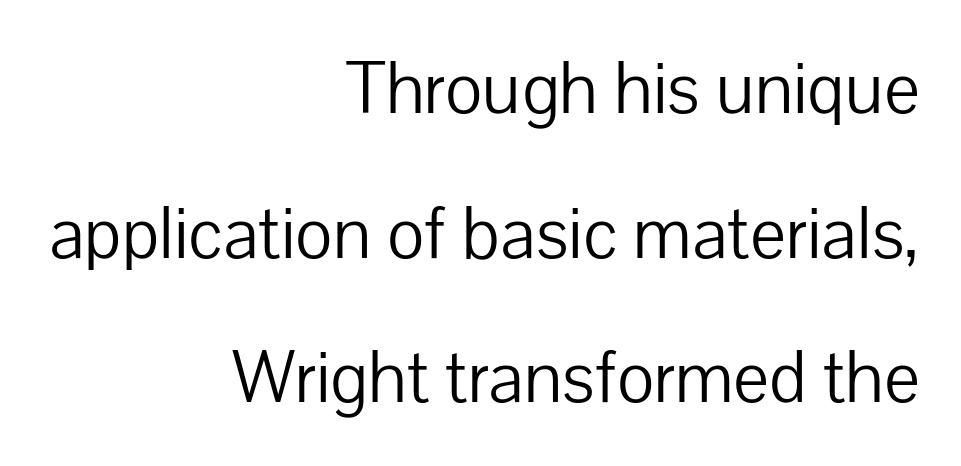
{"serif": "no", "italic": "no", "bold": "no", "weight": "light", "width": "normal", "stroke_contrast": "low", "x_height": "medium", "monospaced": "no", "underline": "no", "align": "right", "line_spacing": "loose", "line_spacing_ratio": 2.01, "letter_spacing": "normal", "letter_spacing_em": 0.0, "glyph_px": 72}
